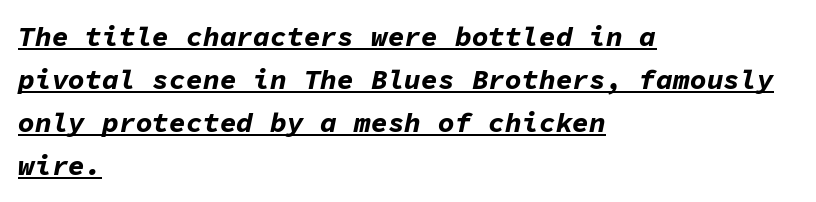
Q: Is the text bold? A: Yes.
Q: Is the text italic (slanted)? A: Yes, it leans right by about 11 degrees.
Q: Is the text underlined? A: Yes.
Q: How is the paragraph aligned? A: Left-aligned.
Q: Is the spacing between letters normal or unusually wide? A: Normal.
Q: Is the spacing between lines tight, normal or loose? A: Normal.
Q: Width (condensed, normal, or wide)? A: Normal.
Q: Stroke contrast? A: Low.
Q: x-height? A: Medium.
Q: Monospaced? A: Yes.
